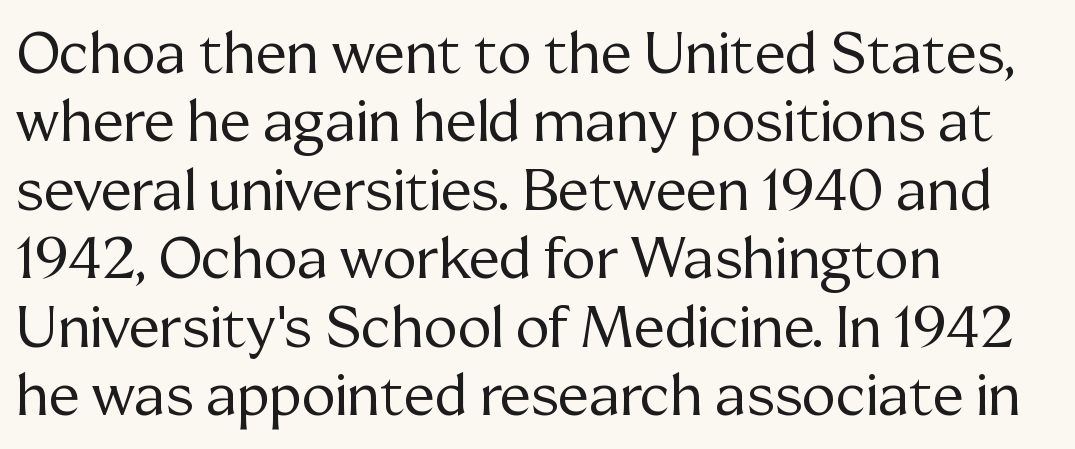
The image shows 57 px regular-weight serif type, upright; set left-aligned, line spacing 1.2x, normal letter spacing, not underlined; medium stroke contrast and a medium x-height.
